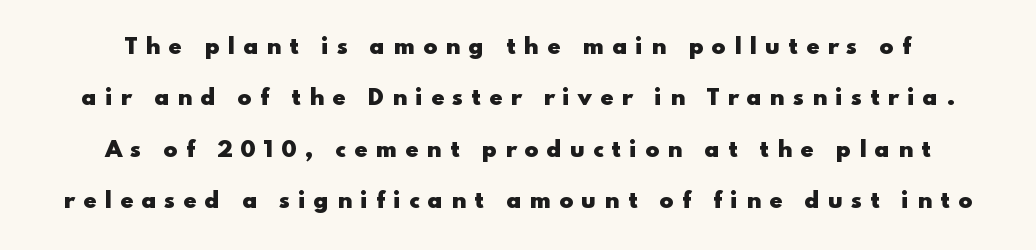
Look at the tracking — it's clearly loosened, letters drifting apart. A typesetter would mark this as roman, not italic. Summary of weight: heavy, a full bold. Has an underline been added? It has not. Leading is clearly above the norm, producing a sparse column.
